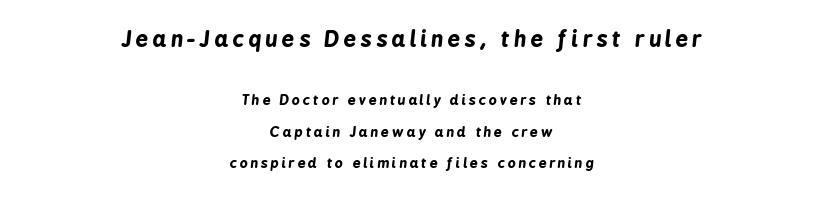
The passage shown is emphatically bold. No word sits above an underline. Which chunk is bigger? The first one — the top block dwarfs the bottom. These lines have a slow, spaced-out rhythm from letter to letter.
